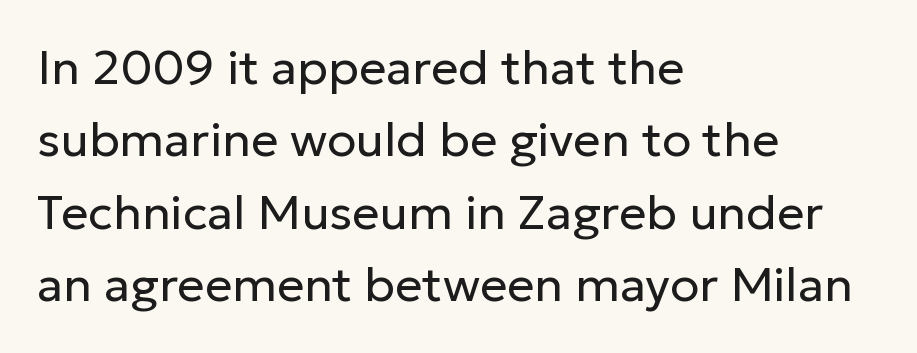
Q: Is the text bold? A: No.
Q: Is the text italic (slanted)? A: No, it is upright.
Q: Is the typeface a serif or a sans-serif typeface? A: Sans-serif.
Q: Is the text underlined? A: No.
Q: How is the paragraph aligned? A: Left-aligned.
Q: Is the spacing between letters normal or unusually wide? A: Normal.
Q: Is the spacing between lines tight, normal or loose? A: Normal.
Q: Width (condensed, normal, or wide)? A: Normal.
Q: Stroke contrast? A: Low.
Q: x-height? A: Medium.
Q: Monospaced? A: No.
